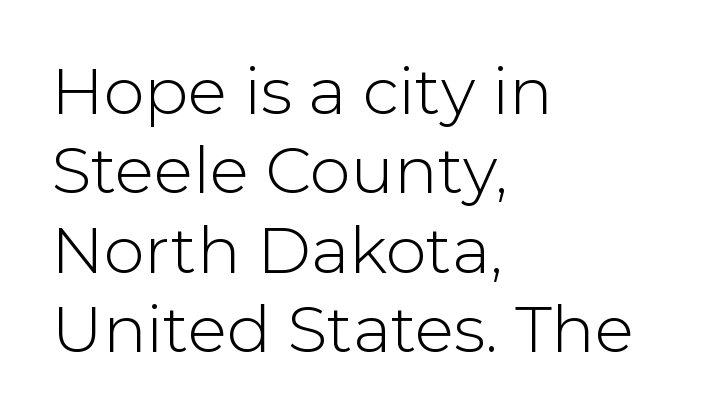
Grotesque or geometric, the face here clearly has no serifs. The specimen reads as upright at a glance. A clean baseline with only descenders dipping below it. The characters are drawn with everyday or finer stroke widths.
